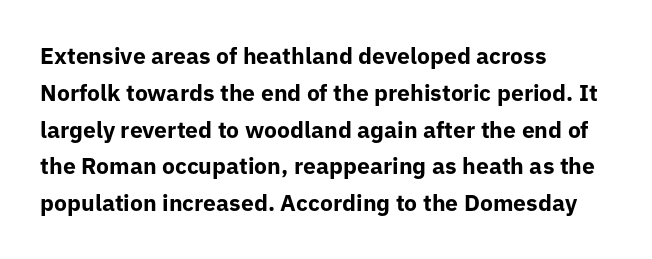
The passage shown stacks its lines at a standard gap. The rag falls on the right side of this text block. Nope, not italic — everything's standing straight. Rule under the text: the space is simply empty. The face used here is rendered with its standard letterfit.
